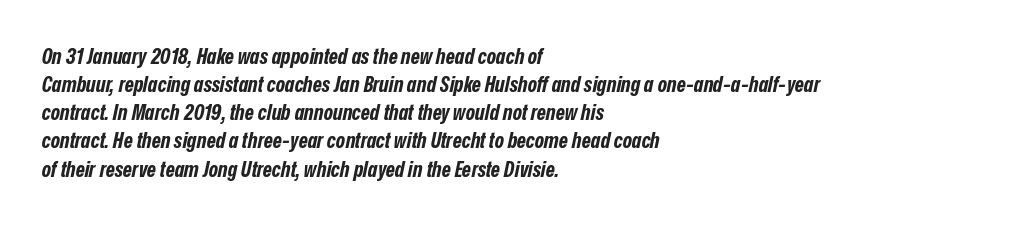
{"italic": "yes", "lean": "right", "slant_degrees": 12, "bold": "yes", "underline": "no", "align": "left", "line_spacing": "normal", "line_spacing_ratio": 1.28, "letter_spacing": "normal", "letter_spacing_em": 0.0, "glyph_px": 22}
